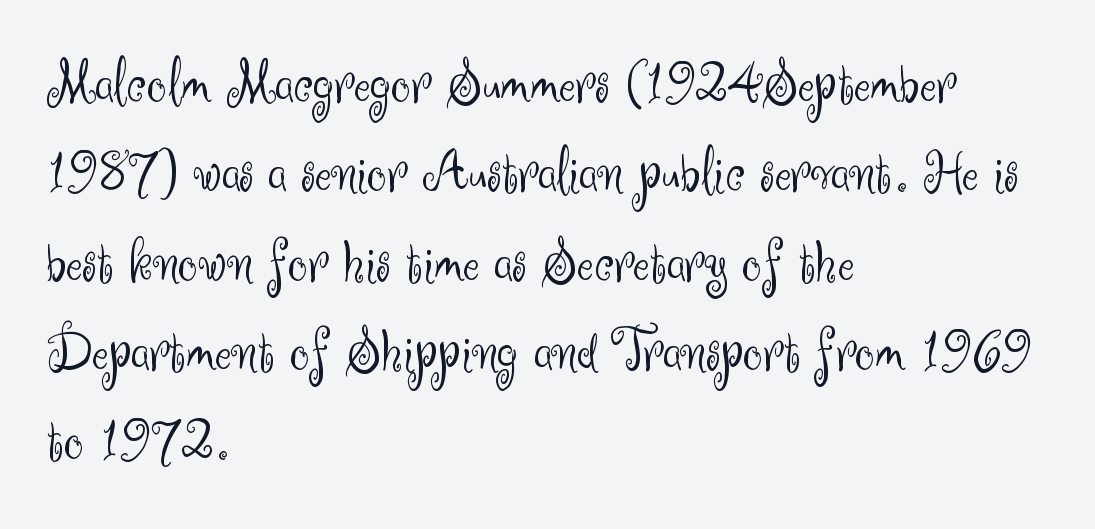
{"serif": "no", "italic": "no", "bold": "no", "weight": "light", "width": "normal", "stroke_contrast": "medium", "x_height": "small", "monospaced": "no", "underline": "no", "align": "left", "line_spacing": "normal", "line_spacing_ratio": 1.44, "letter_spacing": "normal", "letter_spacing_em": 0.0, "glyph_px": 62}
